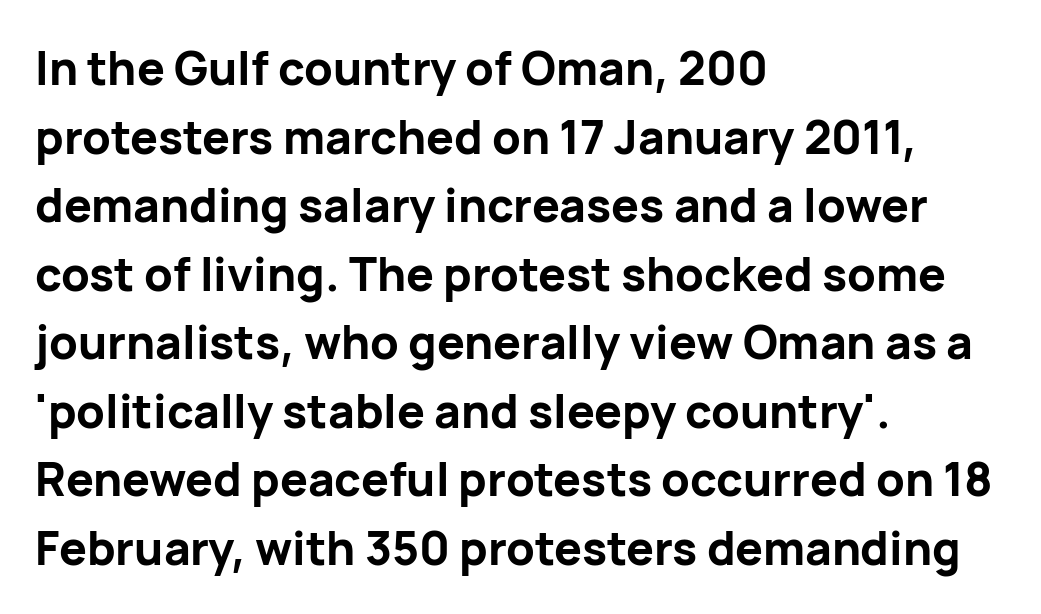
Q: Is the text bold? A: Yes.
Q: Is the text italic (slanted)? A: No, it is upright.
Q: Is the typeface a serif or a sans-serif typeface? A: Sans-serif.
Q: Is the text underlined? A: No.
Q: How is the paragraph aligned? A: Left-aligned.
Q: Is the spacing between letters normal or unusually wide? A: Normal.
Q: Is the spacing between lines tight, normal or loose? A: Normal.
Q: Width (condensed, normal, or wide)? A: Normal.
Q: Stroke contrast? A: Low.
Q: x-height? A: Medium.
Q: Monospaced? A: No.
